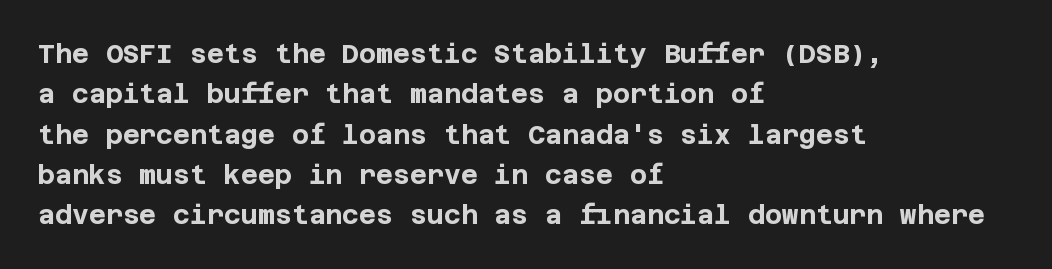
The image shows 26 px bold type, upright; set left-aligned, normal line spacing (1.55x), normal letter spacing, not underlined.
